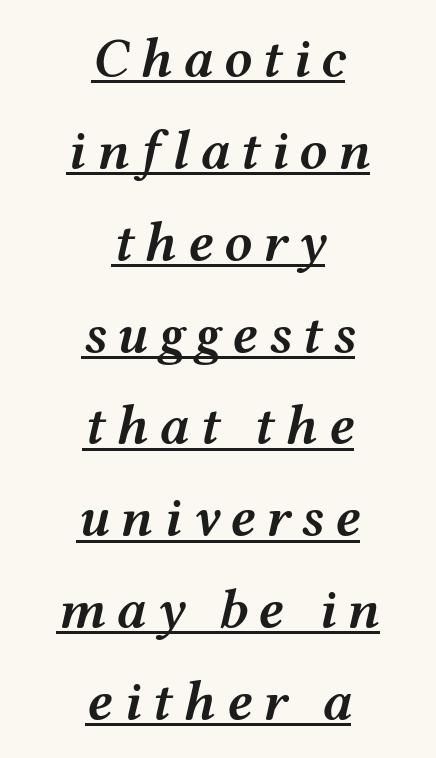
The leading is moderate, giving the passage an even texture. The rendered words wear a rule along their underside. Character widths vary here, with narrow letters taking less room than wide ones. The compositor balanced each line on the midline. Moderately thickened strokes mark this as semibold type. In terms of posture, this sample is oblique.
